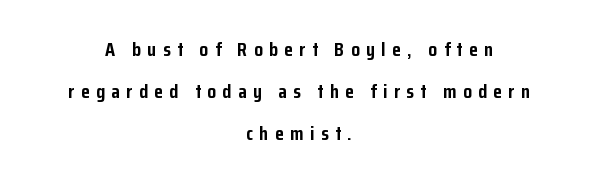
Typeset on center — no edge is straight. In terms of leading, this rendering errs on the spacious side. These lines have a slow, spaced-out rhythm from letter to letter. Students, this is bold: see how much ink each stroke carries. It's the straight-up-and-down kind of type. The glyphs are unaccompanied by any horizontal stroke below them.
